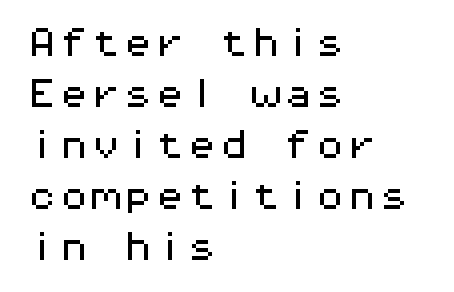
Horizontal alignment here is leftward, the default for most running prose. Here the glyphs are tracked normally, forming tight word shapes. Characters remain perfectly vertical along every line. Vertical spacing — default.
